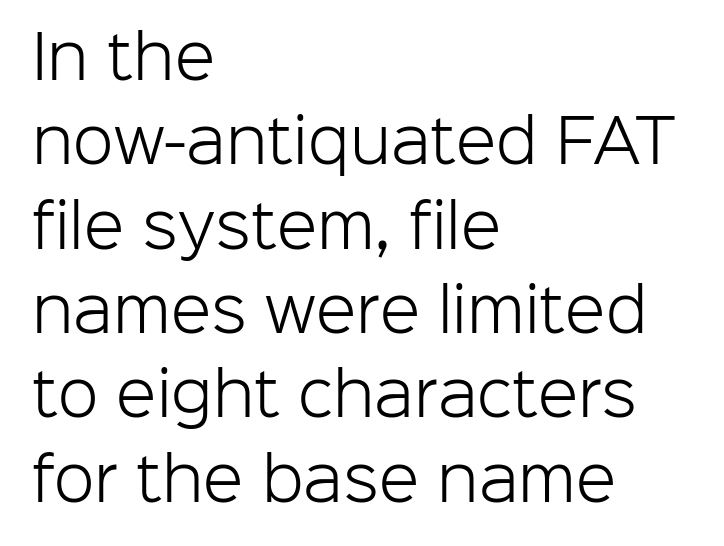
The gaps between neighbouring characters are ordinary and unremarkable. The string is rendered with underlining switched off. On a weight scale, this lands at 450 or below. Quick note: interline space is typical. Italic? Not at all — the glyphs are vertical. Unlike a traditional serif, this face leaves its strokes unadorned.
